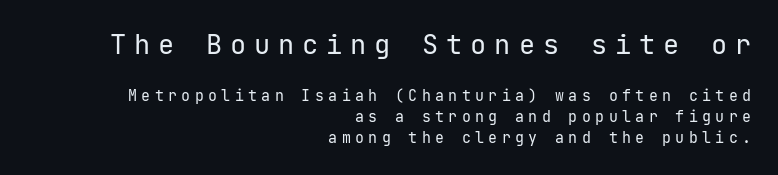
Honestly, the row spacing looks completely unremarkable. The weight tops out at a normal text grade. Has an underline been added? It has not. The letters in the upper block stand taller than those in the block below. The tracking reads as deliberately expanded to a designer's eye. Which margin do the lines hug? The right one — the left edge is uneven.
